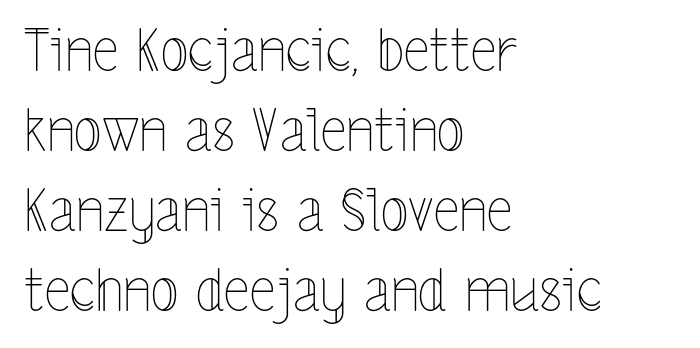
The image shows 58 px thin, condensed type, upright; set left-aligned, normal line spacing (1.38x), normal letter spacing, not underlined; a medium x-height.
